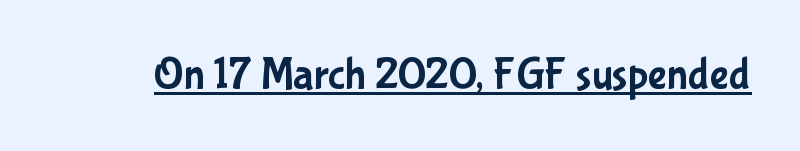
The image shows 45 px condensed sans-serif type, upright; set normal letter spacing, underlined; low stroke contrast and a medium x-height.
